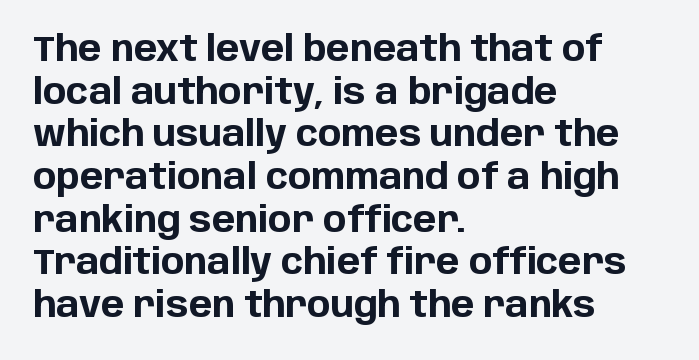
{"serif": "no", "italic": "no", "bold": "yes", "weight": "bold", "width": "normal", "stroke_contrast": "low", "x_height": "large", "monospaced": "no", "underline": "no", "align": "left", "line_spacing_ratio": 1.22, "letter_spacing": "normal", "letter_spacing_em": 0.0, "glyph_px": 35}
